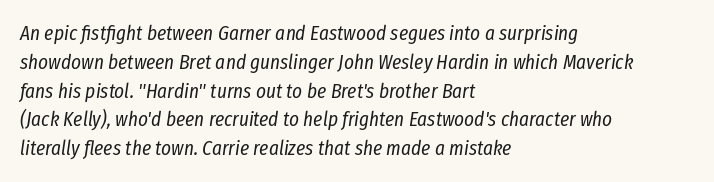
The passage shown stacks its lines at a standard gap. Compared with typical body copy, the letter spacing here is the same. Beneath every word, the page is bare. On a weight scale, this lands at 450 or below. The rag falls on the right side of this text block.
